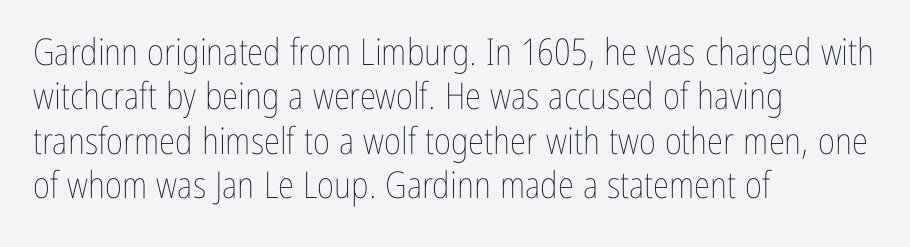
Visually the block forms a straight wall on the left and a jagged coastline on the right. Looks like regular typesetting: each glyph gets only the width it needs. The letters look calm and open, with moderate or lighter stems. Italic? Not at all — the glyphs are vertical. Words appear dense and cohesive because spacing is normal. The space beneath each line is pristine and unruled.
